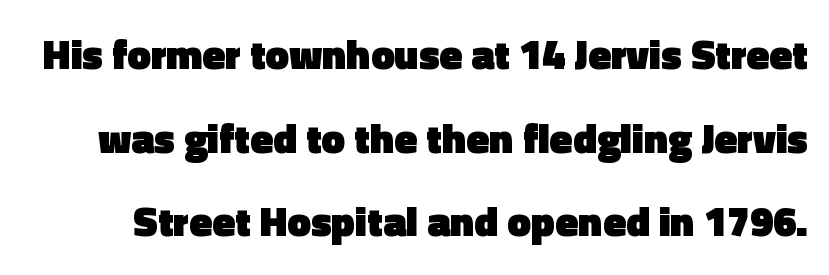
Q: Is the text bold? A: Yes.
Q: Is the text italic (slanted)? A: No, it is upright.
Q: Is the typeface a serif or a sans-serif typeface? A: Sans-serif.
Q: Is the text underlined? A: No.
Q: Is the spacing between letters normal or unusually wide? A: Normal.
Q: Is the spacing between lines tight, normal or loose? A: Loose.
Q: Width (condensed, normal, or wide)? A: Normal.
Q: x-height? A: Medium.
Q: Monospaced? A: No.
